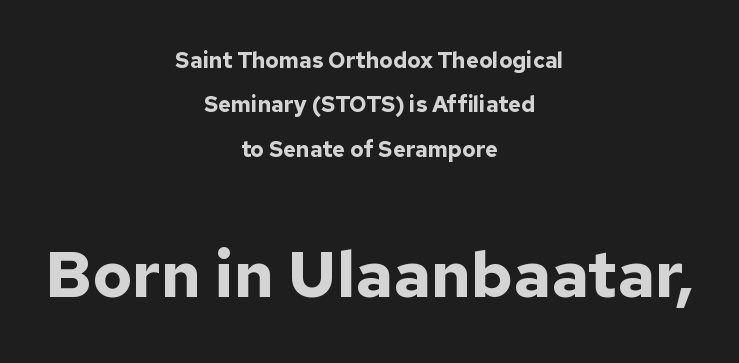
The image shows 65 px bold sans-serif type, upright; set centered, loose line spacing (2.02x), normal letter spacing, not underlined; the second (bottom) block is 2.95x larger; low stroke contrast and a medium x-height.
